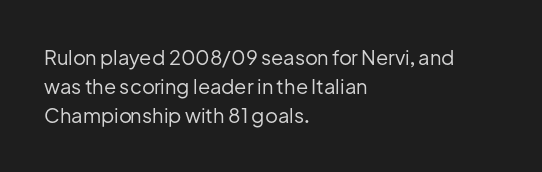
The image shows 20 px text type, upright; set left-aligned, normal line spacing (1.45x), normal letter spacing, not underlined.
